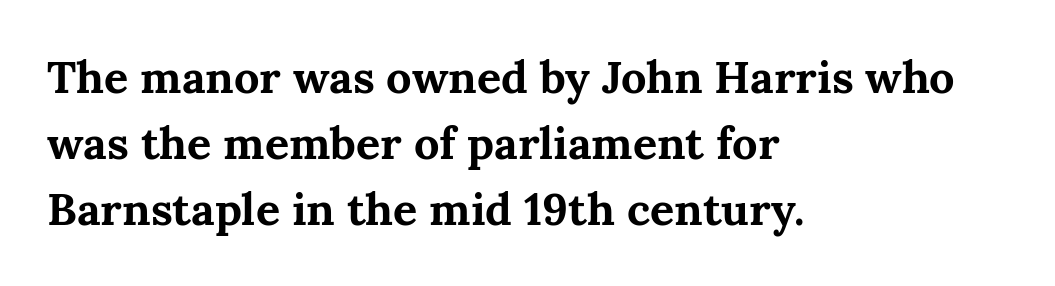
Is this a fixed-width face? No — the glyphs have proportional, varying widths. When letters stand straight like this, we call the style roman or upright. If you measured baseline to baseline, you'd find a middling distance. Its strokes are broad and dark, the hallmark of bold type. Each line starts at the same left margin while the right side varies. This sample uses plain, unmodified letter spacing.
